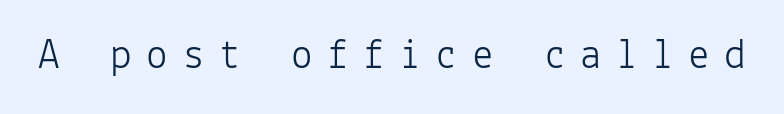
{"serif": "no", "italic": "no", "bold": "no", "weight": "light", "width": "normal", "stroke_contrast": "low", "x_height": "medium", "monospaced": "yes", "underline": "no", "letter_spacing": "wide", "letter_spacing_em": 0.34, "glyph_px": 43}
